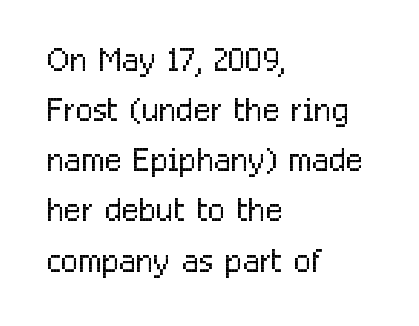
What stands out about the letter spacing? Nothing — it is the standard amount. Are there feet on the stems? There aren't — it's a sans. The rendering uses natural spacing where letterforms have individual widths. The designer dialed line spacing down below the default.
